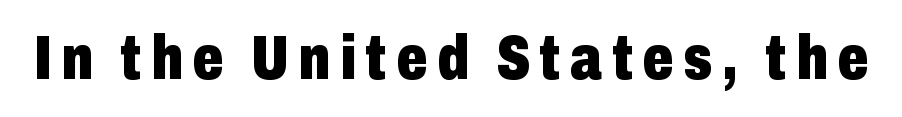
The image shows 62 px heavy, condensed sans-serif type, upright; set not underlined; low stroke contrast and a medium x-height.
